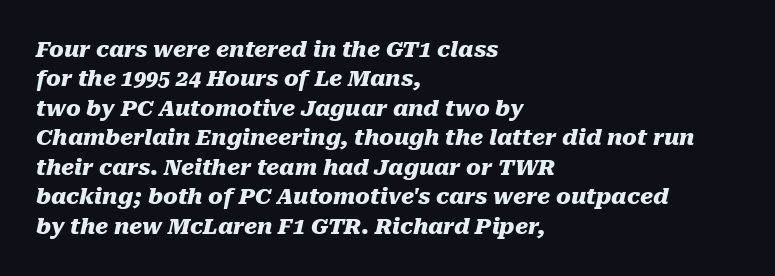
Q: Is the text bold? A: Yes.
Q: Is the text italic (slanted)? A: Yes, it leans right by about 10 degrees.
Q: Is the text underlined? A: No.
Q: How is the paragraph aligned? A: Left-aligned.
Q: Is the spacing between letters normal or unusually wide? A: Normal.
Q: Is the spacing between lines tight, normal or loose? A: Normal.
